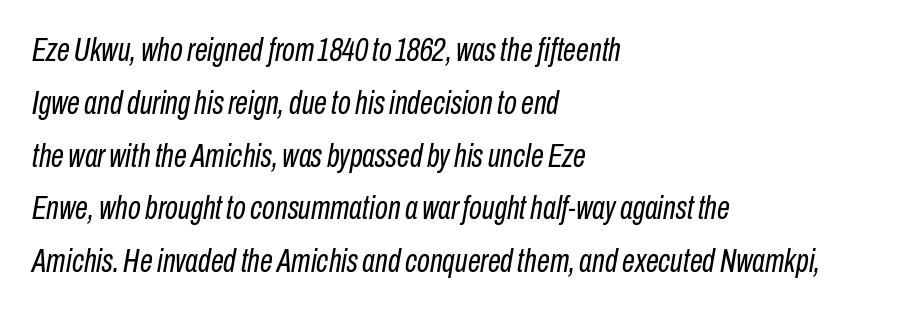
Q: Is the text bold? A: No.
Q: Is the text italic (slanted)? A: Yes, it leans right by about 10 degrees.
Q: Is the text underlined? A: No.
Q: How is the paragraph aligned? A: Left-aligned.
Q: Is the spacing between letters normal or unusually wide? A: Normal.
Q: Is the spacing between lines tight, normal or loose? A: Normal.
Q: Width (condensed, normal, or wide)? A: Condensed.
Q: Stroke contrast? A: Low.
Q: x-height? A: Medium.
Q: Monospaced? A: No.
